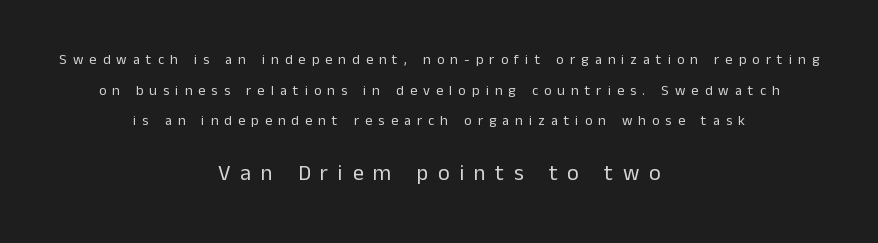
Q: Is the text bold? A: No.
Q: Is the text italic (slanted)? A: No, it is upright.
Q: Is the text underlined? A: No.
Q: How is the paragraph aligned? A: Centered.
Q: Is the spacing between letters normal or unusually wide? A: Unusually wide.
Q: Is the spacing between lines tight, normal or loose? A: Loose.
Q: Which block of text is set in a larger size, the first (top) or the second (bottom)? A: The second (bottom) one.
